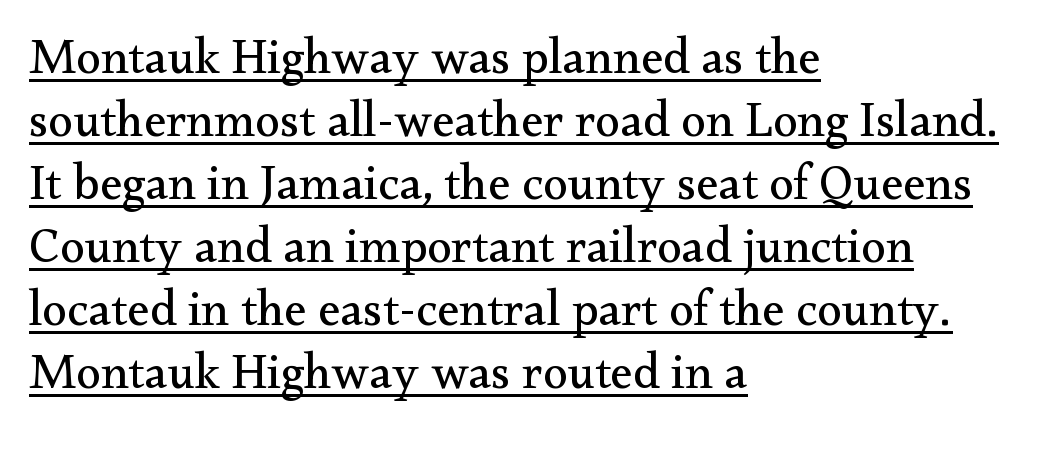
The image shows 50 px regular-weight serif type, upright; set left-aligned, normal line spacing (1.26x), normal letter spacing, underlined; medium stroke contrast and a small x-height.
